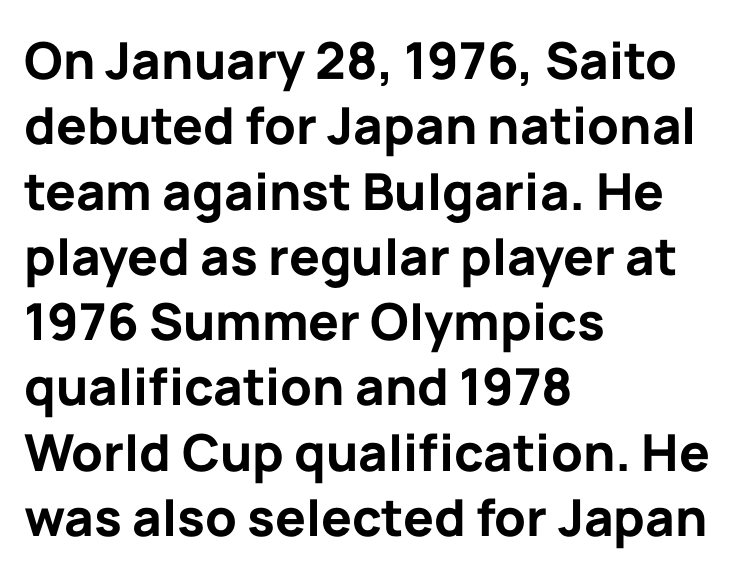
The image shows 51 px bold sans-serif type, upright; set left-aligned, normal line spacing (1.28x), normal letter spacing, not underlined; low stroke contrast and a medium x-height.
